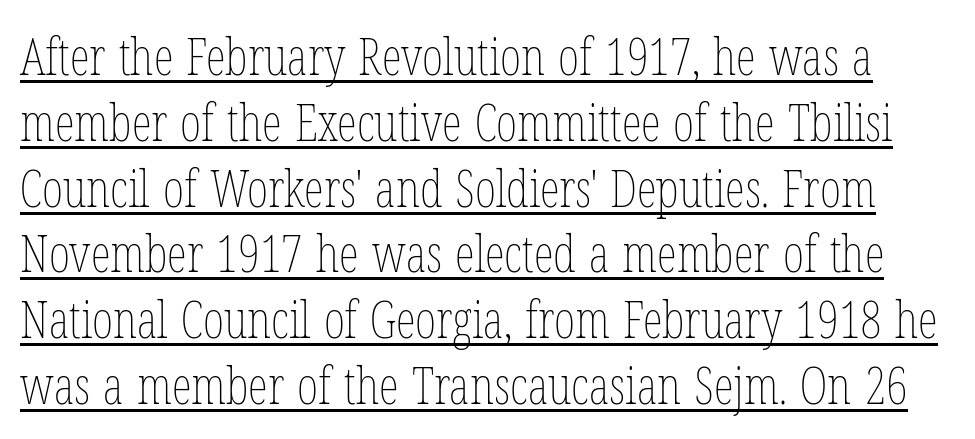
In designer terms, the underline attribute is active on this setting. Each letter keeps its own natural width here, so spacing adapts to shape. Unbolded letterforms with no extra heft. The type sits square on the baseline with zero lean. Words appear dense and cohesive because spacing is normal. This block has exactly the height ordinary leading produces.
